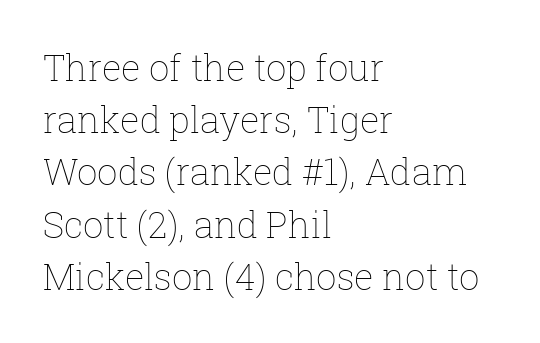
{"italic": "no", "bold": "no", "weight": "thin", "width": "normal", "stroke_contrast": "low", "x_height": "medium", "monospaced": "no", "underline": "no", "align": "left", "line_spacing": "normal", "line_spacing_ratio": 1.45, "letter_spacing": "normal", "letter_spacing_em": 0.0, "glyph_px": 36}
